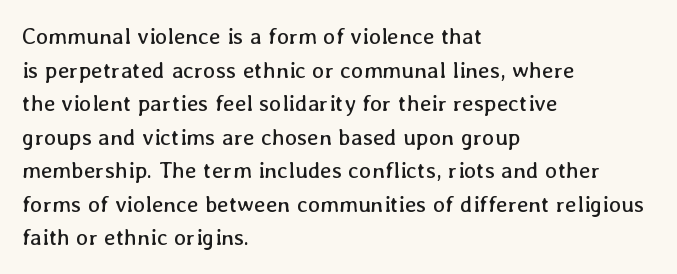
The image shows 23 px text type, upright; set left-aligned, normal line spacing (1.46x), normal letter spacing, not underlined.
